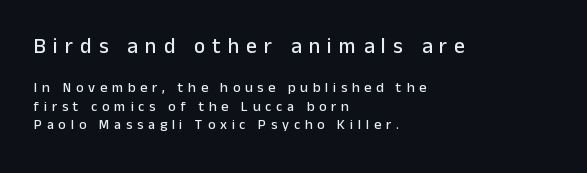
The image shows 21 px text type, upright; set left-aligned, normal line spacing (1.34x), unusually wide letter spacing (+0.34 em), not underlined; the first (top) block is 1.5x larger.
